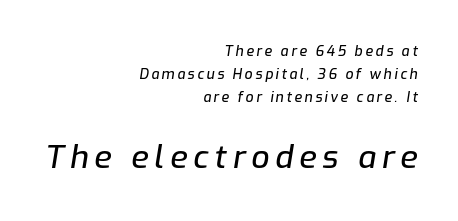
The image shows 32 px text type, italic (leaning right); set right-aligned, normal line spacing (1.63x), not underlined; the second (bottom) block is 2.29x larger; low stroke contrast and a medium x-height.
